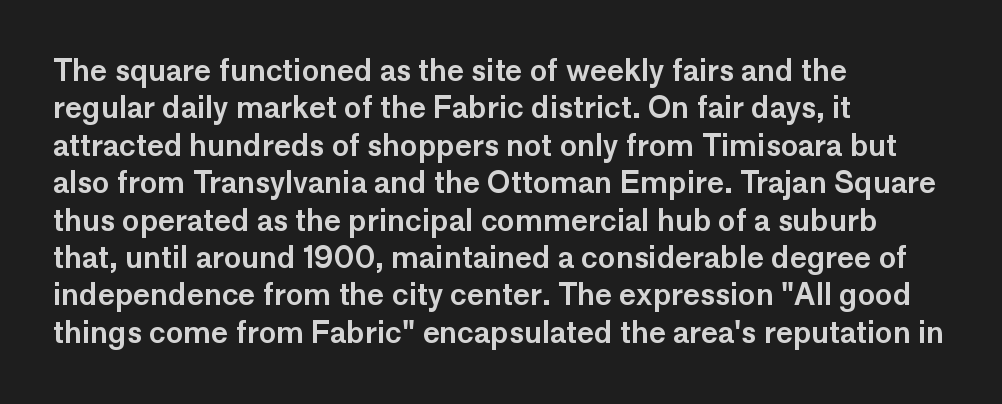
The image shows 29 px sans-serif type, upright; set left-aligned, normal line spacing (1.29x), normal letter spacing, not underlined; low stroke contrast and a medium x-height.
